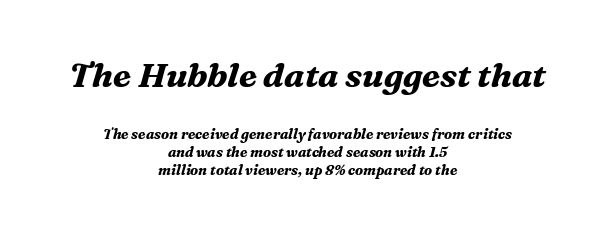
Q: Is the text bold? A: Yes.
Q: Is the text italic (slanted)? A: Yes, it leans right by about 16 degrees.
Q: Is the typeface a serif or a sans-serif typeface? A: Serif.
Q: Is the text underlined? A: No.
Q: How is the paragraph aligned? A: Centered.
Q: Is the spacing between letters normal or unusually wide? A: Normal.
Q: Is the spacing between lines tight, normal or loose? A: Normal.
Q: Which block of text is set in a larger size, the first (top) or the second (bottom)? A: The first (top) one.
Q: Width (condensed, normal, or wide)? A: Normal.
Q: Stroke contrast? A: Medium.
Q: x-height? A: Medium.
Q: Monospaced? A: No.
